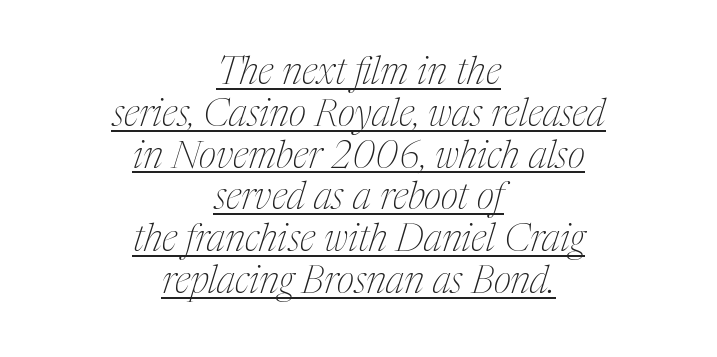
{"serif": "yes", "italic": "yes", "lean": "right", "slant_degrees": 17, "bold": "no", "weight": "thin", "width": "condensed", "stroke_contrast": "medium", "x_height": "medium", "monospaced": "no", "underline": "yes", "align": "center", "line_spacing": "tight", "line_spacing_ratio": 1.1, "letter_spacing": "normal", "letter_spacing_em": 0.0, "glyph_px": 38}
